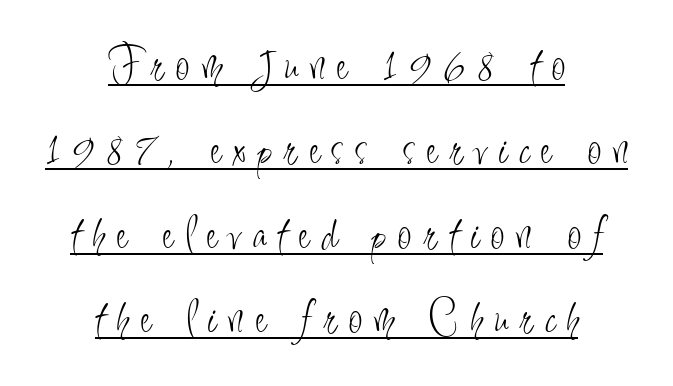
The tracking jumps out immediately: characters are airy and widely separated. Decoration check: the copy is underlined. Regarding leading, the lines here are spaced in the standard way. Notice how the passage keeps no hard edge, just a central spine. Compared with a typical body face, this is equally light or lighter still.
